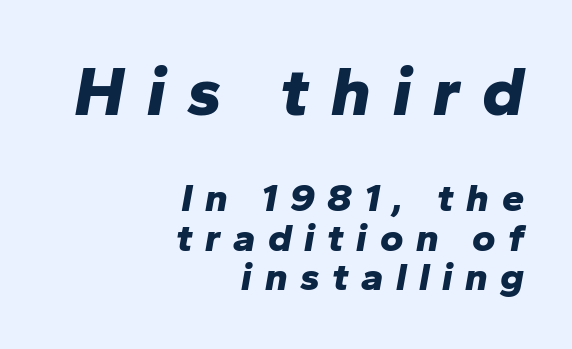
Q: Is the text bold? A: Yes.
Q: Is the text italic (slanted)? A: Yes, it leans right by about 10 degrees.
Q: Is the text underlined? A: No.
Q: How is the paragraph aligned? A: Right-aligned.
Q: Is the spacing between letters normal or unusually wide? A: Unusually wide.
Q: Is the spacing between lines tight, normal or loose? A: Tight.
Q: Which block of text is set in a larger size, the first (top) or the second (bottom)? A: The first (top) one.
Q: Width (condensed, normal, or wide)? A: Normal.
Q: Stroke contrast? A: Low.
Q: x-height? A: Medium.
Q: Monospaced? A: No.
